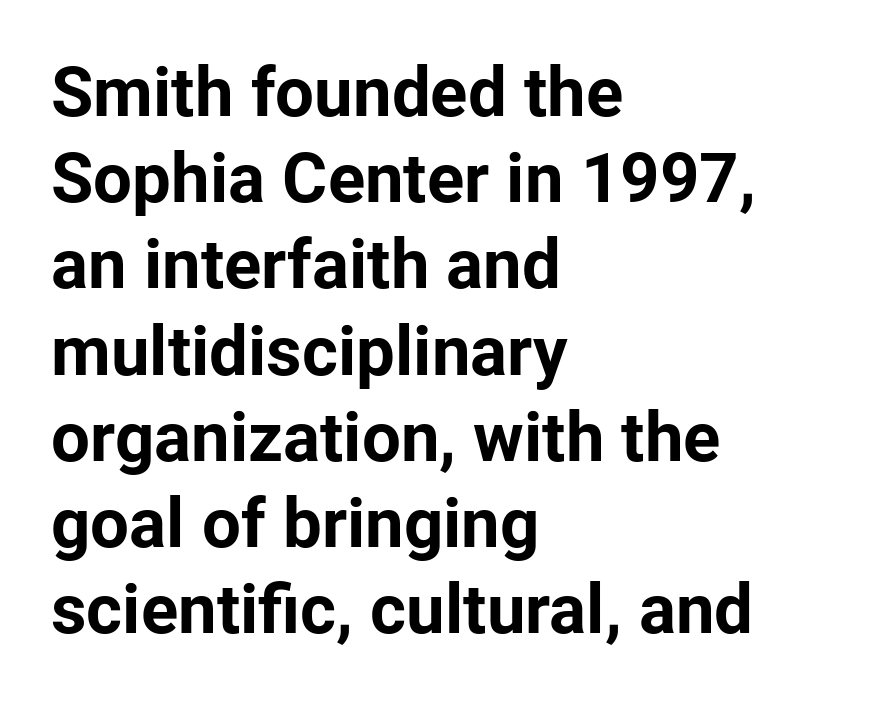
Strokes here are thick enough to call this a true bold. Style check: upright. Looks like regular typesetting: each glyph gets only the width it needs. Every row of glyphs begins at an identical x-position on the left.
